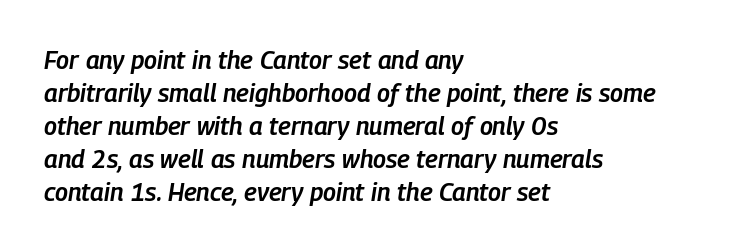
The image shows 25 px text type, italic (leaning right); set left-aligned, normal line spacing (1.32x), normal letter spacing, not underlined.
